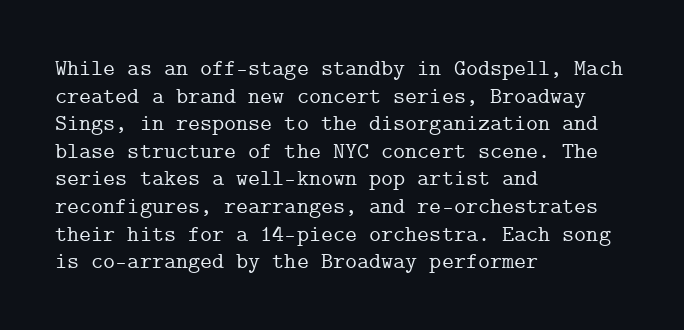
{"italic": "no", "underline": "no", "align": "left", "line_spacing_ratio": 1.2, "letter_spacing": "normal", "letter_spacing_em": 0.0, "glyph_px": 23}
